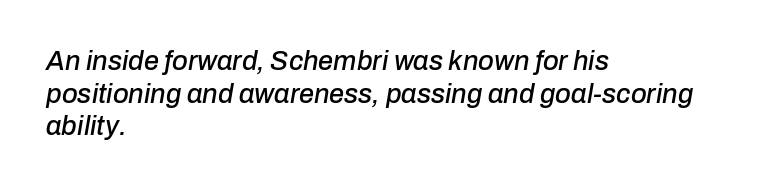
The image shows 27 px text type, italic (leaning right); set left-aligned, line spacing 1.21x, normal letter spacing, not underlined.
